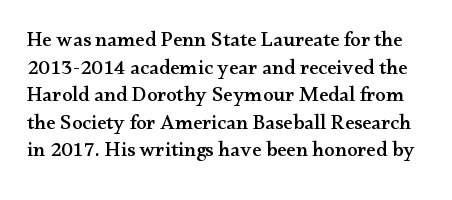
Q: Is the text italic (slanted)? A: No, it is upright.
Q: Is the text underlined? A: No.
Q: Is the spacing between letters normal or unusually wide? A: Normal.
Q: Is the spacing between lines tight, normal or loose? A: Normal.
